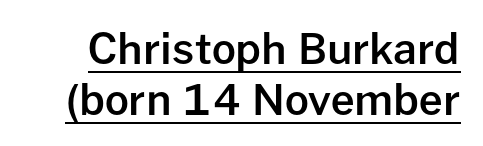
Is this a sans? Yes — the strokes have no serifs. Proportional: the letters do not fall into vertical columns. The passage shown has conventional tracking throughout. The glyphs are accompanied by a horizontal stroke just below them.
